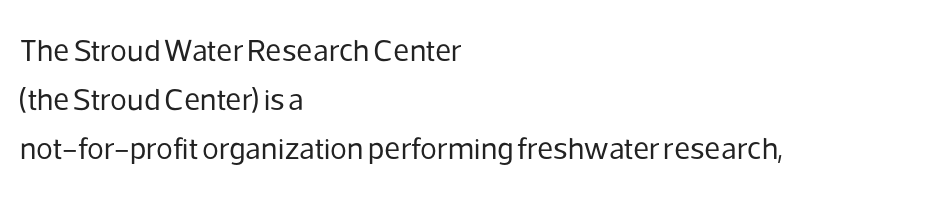
Q: Is the text bold? A: No.
Q: Is the text italic (slanted)? A: No, it is upright.
Q: Is the typeface a serif or a sans-serif typeface? A: Sans-serif.
Q: Is the text underlined? A: No.
Q: How is the paragraph aligned? A: Left-aligned.
Q: Is the spacing between letters normal or unusually wide? A: Normal.
Q: Is the spacing between lines tight, normal or loose? A: Normal.
Q: Width (condensed, normal, or wide)? A: Normal.
Q: Stroke contrast? A: Low.
Q: x-height? A: Medium.
Q: Monospaced? A: No.
